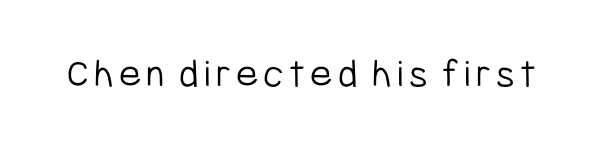
The image shows 42 px light, condensed sans-serif type, upright; set not underlined; low stroke contrast and a medium x-height.
